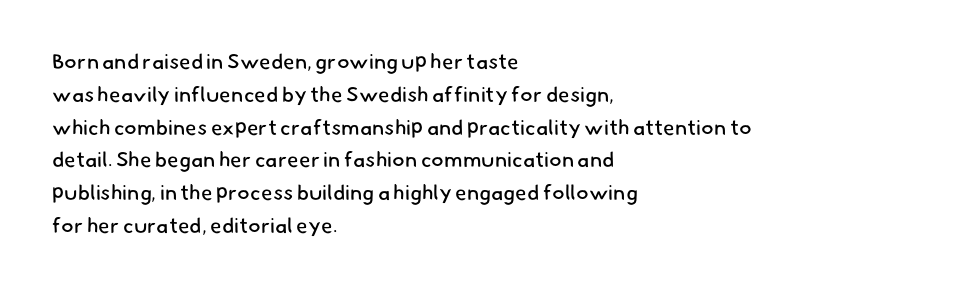
{"bold": "no", "underline": "no", "align": "left", "line_spacing": "normal", "line_spacing_ratio": 1.56, "letter_spacing": "normal", "letter_spacing_em": 0.0, "glyph_px": 21}
